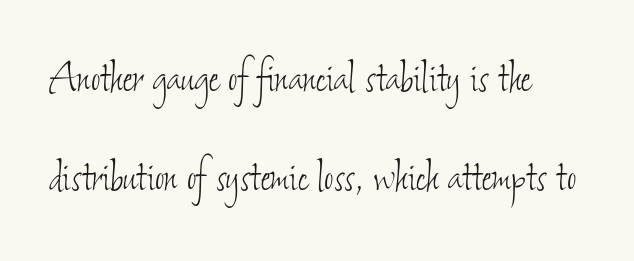
{"bold": "no", "weight": "thin", "width": "condensed", "stroke_contrast": "low", "x_height": "small", "monospaced": "no", "underline": "no", "align": "left", "line_spacing": "loose", "line_spacing_ratio": 1.95, "letter_spacing": "normal", "letter_spacing_em": 0.0, "glyph_px": 51}
